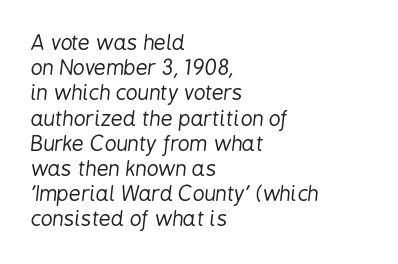
Glance below the letters and you will spot only blank space. The type is set solid horizontally, with unmodified tracking. Think standard paragraph weight, or any step lighter than that. Where is the straight margin? On the left. Italic: yes, the glyphs are oblique.
